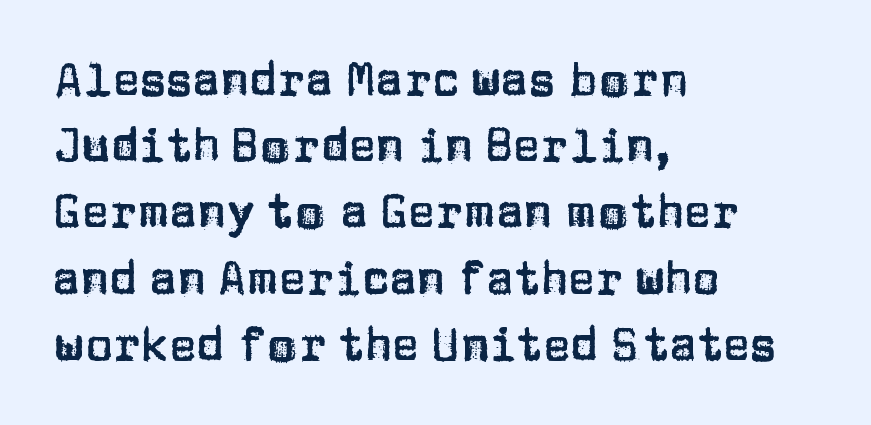
Q: Is the text italic (slanted)? A: No, it is upright.
Q: Is the typeface a serif or a sans-serif typeface? A: Sans-serif.
Q: Is the text underlined? A: No.
Q: How is the paragraph aligned? A: Left-aligned.
Q: Is the spacing between letters normal or unusually wide? A: Normal.
Q: Is the spacing between lines tight, normal or loose? A: Normal.
Q: Width (condensed, normal, or wide)? A: Normal.
Q: Stroke contrast? A: Low.
Q: x-height? A: Large.
Q: Monospaced? A: No.
